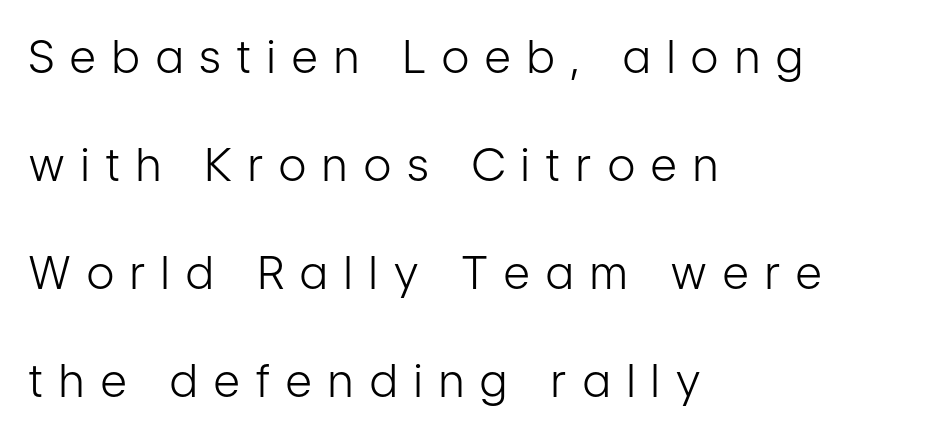
Stem width sits at or under what a default text font uses. Honestly, there is no underline to notice here at all. Does the copy run flush right? No — it runs flush left. The passage shown is typed in a proportional face where columns would drift.
